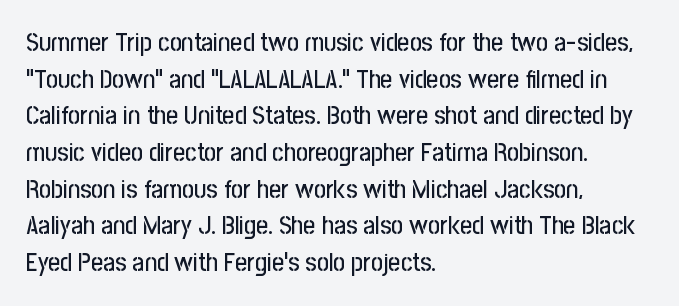
Here the glyphs are tracked normally, forming tight word shapes. Upright lettering throughout. Underline: absent. The lines are quadded left.
